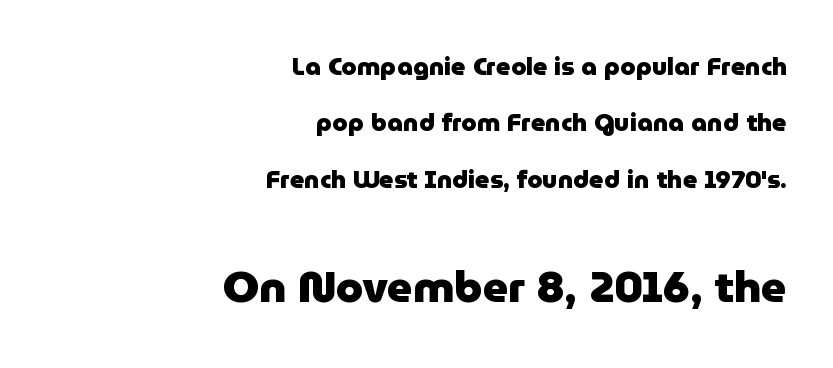
Q: Is the text bold? A: Yes.
Q: Is the text italic (slanted)? A: No, it is upright.
Q: Is the typeface a serif or a sans-serif typeface? A: Sans-serif.
Q: Is the text underlined? A: No.
Q: How is the paragraph aligned? A: Right-aligned.
Q: Is the spacing between letters normal or unusually wide? A: Normal.
Q: Is the spacing between lines tight, normal or loose? A: Loose.
Q: Which block of text is set in a larger size, the first (top) or the second (bottom)? A: The second (bottom) one.
Q: Width (condensed, normal, or wide)? A: Normal.
Q: Stroke contrast? A: Low.
Q: x-height? A: Medium.
Q: Monospaced? A: No.
